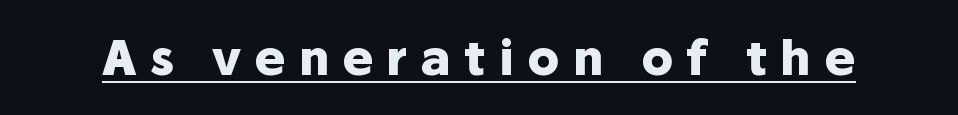
The image shows 47 px heavy sans-serif type, upright; set unusually wide letter spacing (+0.28 em), underlined; low stroke contrast and a medium x-height.
